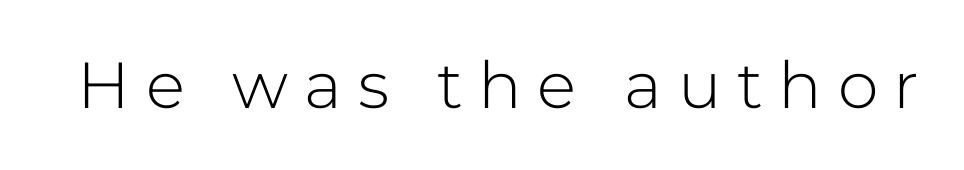
Is the stroke heavy? The answer is a plain regular-or-lighter. The rendering inserts visible extra space after every character. Examine the stroke ends and you'll find no serifs. A typesetter would call this proportional, since set widths differ per character. Decoration check: the copy has no underline.
